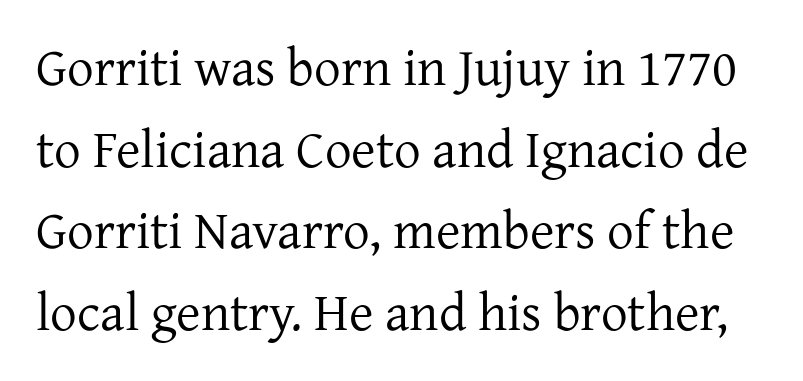
The image shows 53 px regular-weight serif type, upright; set normal line spacing (1.54x), normal letter spacing, not underlined; low stroke contrast and a medium x-height.
